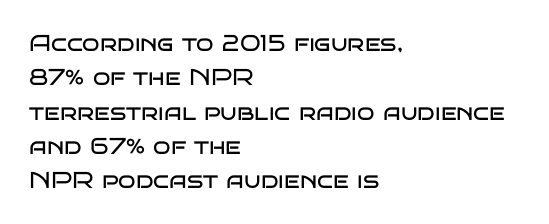
The image shows 23 px text type, upright; set left-aligned, normal line spacing (1.49x), normal letter spacing, not underlined.
